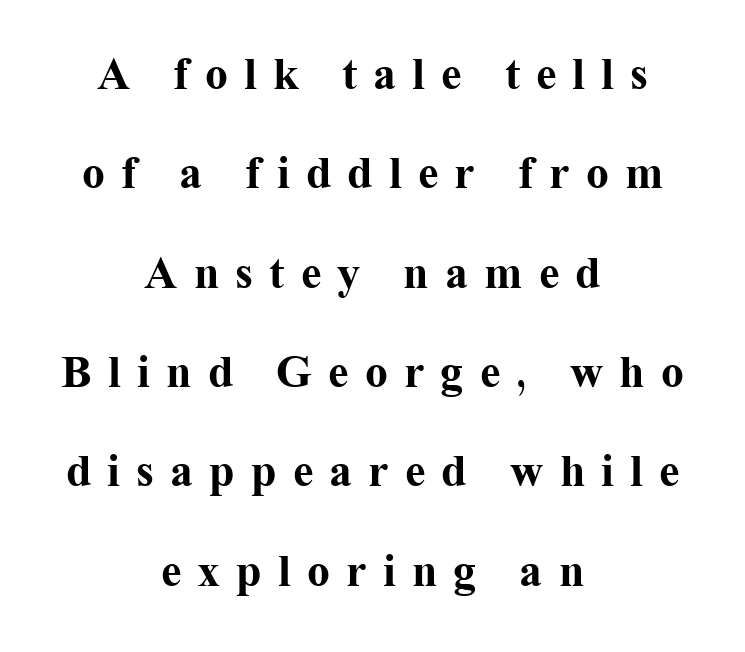
Q: Is the text bold? A: Yes.
Q: Is the text italic (slanted)? A: No, it is upright.
Q: Is the typeface a serif or a sans-serif typeface? A: Serif.
Q: Is the text underlined? A: No.
Q: How is the paragraph aligned? A: Centered.
Q: Is the spacing between letters normal or unusually wide? A: Unusually wide.
Q: Is the spacing between lines tight, normal or loose? A: Loose.
Q: Width (condensed, normal, or wide)? A: Normal.
Q: Stroke contrast? A: Medium.
Q: x-height? A: Medium.
Q: Monospaced? A: No.
